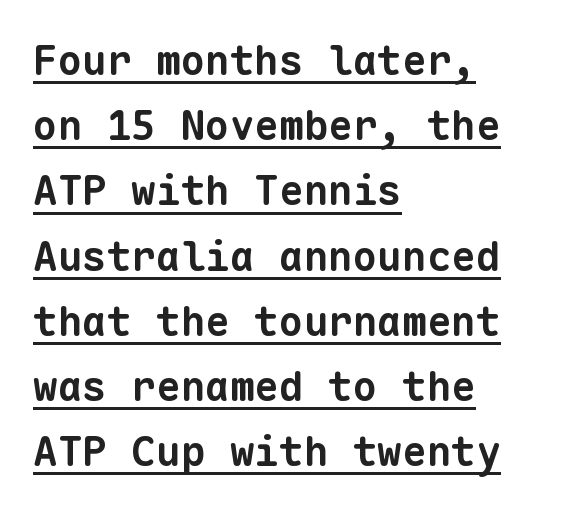
The image shows 41 px bold sans-serif type, monospaced; set left-aligned, normal line spacing (1.59x), normal letter spacing, underlined; low stroke contrast and a medium x-height.
